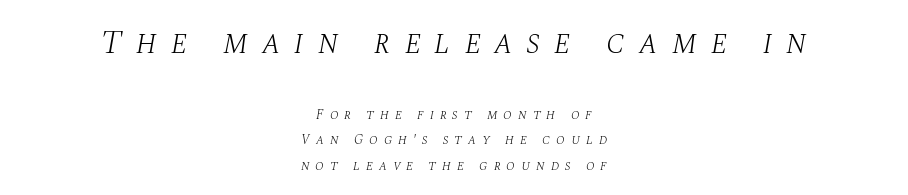
The image shows 33 px light serif type, italic (leaning right); set centered, line spacing 1.81x, unusually wide letter spacing (+0.42 em), not underlined; the first (top) block is 2.36x larger; medium stroke contrast and a large x-height.
